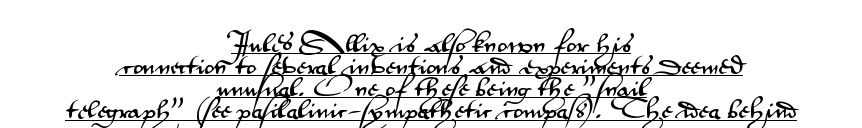
The image shows 21 px text type; set centered, tight line spacing (1.05x), normal letter spacing, underlined.
